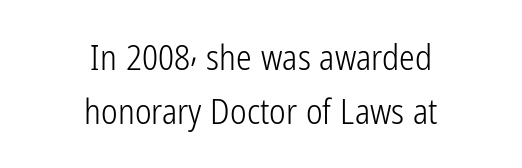
The image shows 35 px light, condensed sans-serif type, upright; set centered, normal line spacing (1.55x), normal letter spacing, not underlined; low stroke contrast and a medium x-height.
